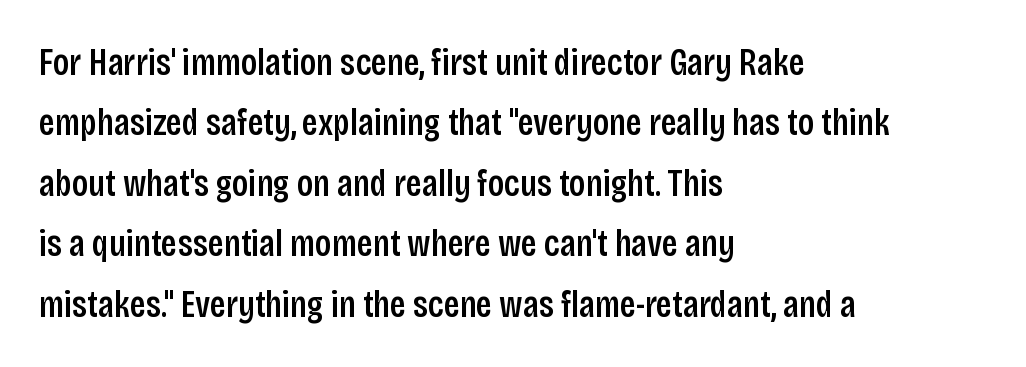
{"serif": "no", "italic": "no", "width": "condensed", "stroke_contrast": "low", "x_height": "large", "monospaced": "no", "underline": "no", "align": "left", "line_spacing": "normal", "line_spacing_ratio": 1.59, "letter_spacing": "normal", "letter_spacing_em": 0.0, "glyph_px": 38}
